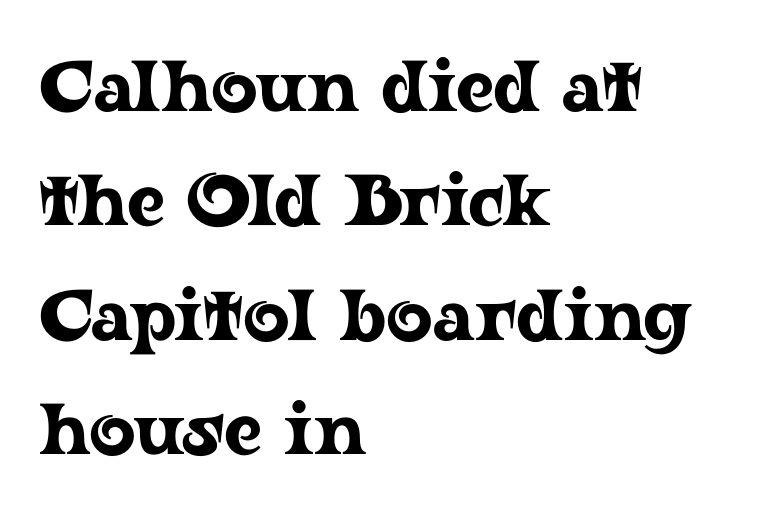
The image shows 72 px wide serif type, upright; set left-aligned, normal line spacing (1.59x), normal letter spacing, not underlined; low stroke contrast and a medium x-height.
